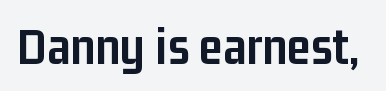
{"serif": "no", "italic": "no", "bold": "yes", "weight": "semibold", "width": "condensed", "stroke_contrast": "low", "x_height": "medium", "monospaced": "no", "underline": "no", "letter_spacing": "normal", "letter_spacing_em": 0.0, "glyph_px": 54}
